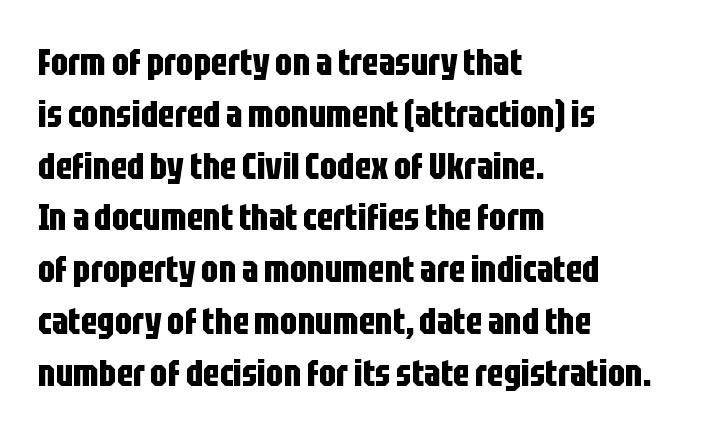
Q: Is the text bold? A: Yes.
Q: Is the text italic (slanted)? A: No, it is upright.
Q: Is the typeface a serif or a sans-serif typeface? A: Sans-serif.
Q: Is the text underlined? A: No.
Q: How is the paragraph aligned? A: Left-aligned.
Q: Is the spacing between letters normal or unusually wide? A: Normal.
Q: Is the spacing between lines tight, normal or loose? A: Normal.
Q: Width (condensed, normal, or wide)? A: Condensed.
Q: Stroke contrast? A: Low.
Q: x-height? A: Large.
Q: Monospaced? A: No.
